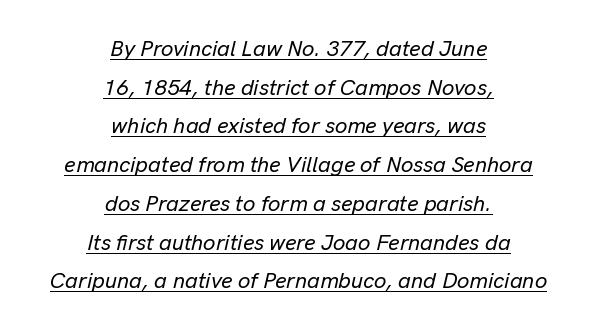
These lines keep a tight, regular rhythm from letter to letter. Line starts and ends both wander, symmetrically. The font's italic variant was chosen for this text. The string is rendered with underlining switched on.
